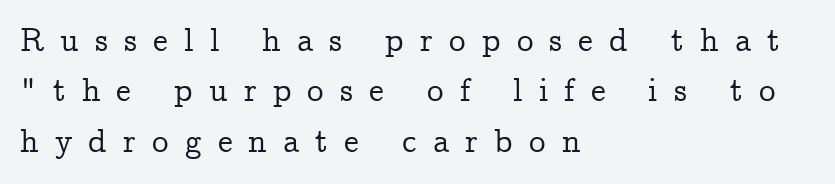
{"serif": "yes", "italic": "no", "width": "normal", "stroke_contrast": "low", "x_height": "medium", "monospaced": "no", "underline": "no", "align": "left", "line_spacing": "normal", "line_spacing_ratio": 1.53, "letter_spacing": "wide", "letter_spacing_em": 0.49, "glyph_px": 33}
